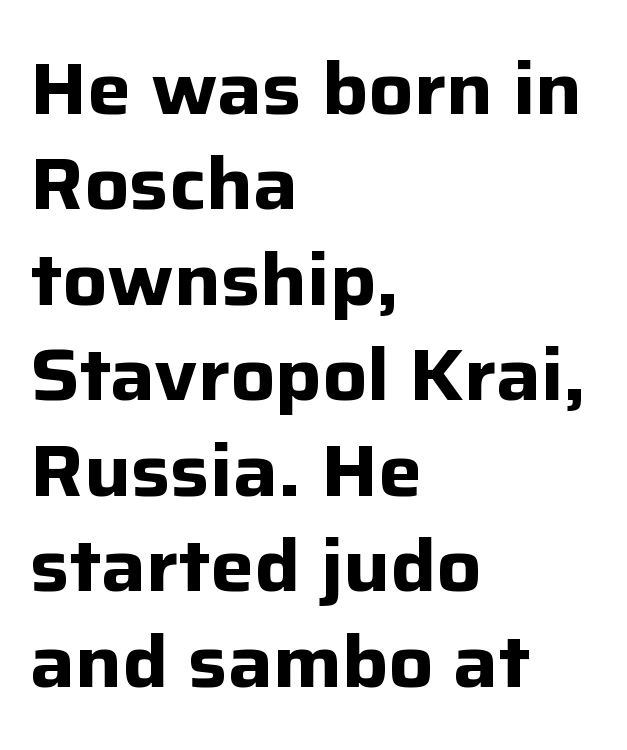
{"serif": "no", "italic": "no", "bold": "yes", "weight": "bold", "width": "normal", "stroke_contrast": "low", "x_height": "medium", "monospaced": "no", "underline": "no", "align": "left", "line_spacing": "normal", "line_spacing_ratio": 1.29, "letter_spacing": "normal", "letter_spacing_em": 0.0, "glyph_px": 74}
